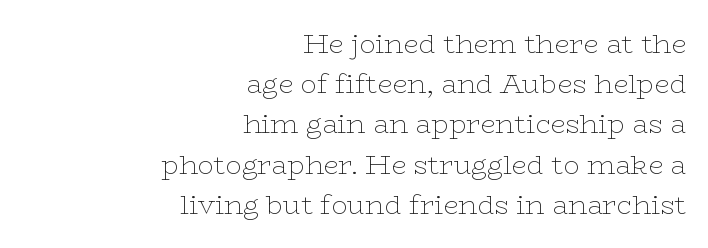
Decoration check: the copy has no underline. No extra ink here — the face is not bold. Ordinary non-slanted type is in use. Tracking value appears to be zero — textbook default spacing. A student would call this right alignment; a typographer would say flush right, rag left. If you measured baseline to baseline, you'd find a middling distance.
